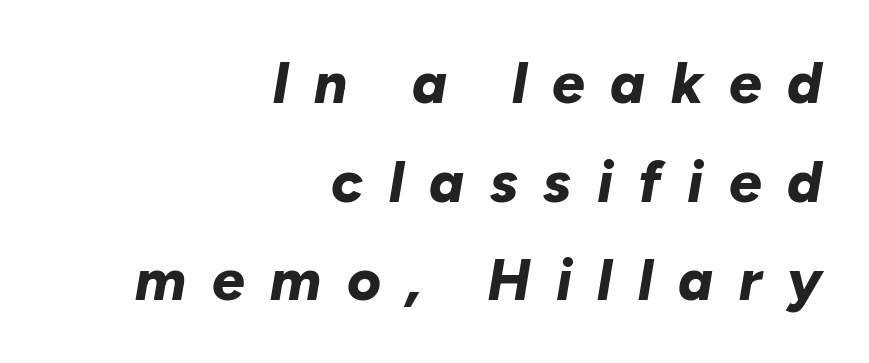
Q: Is the text bold? A: Yes.
Q: Is the text italic (slanted)? A: Yes, it leans right by about 10 degrees.
Q: Is the text underlined? A: No.
Q: How is the paragraph aligned? A: Right-aligned.
Q: Is the spacing between letters normal or unusually wide? A: Unusually wide.
Q: Is the spacing between lines tight, normal or loose? A: Normal.
Q: Width (condensed, normal, or wide)? A: Normal.
Q: Stroke contrast? A: Low.
Q: x-height? A: Medium.
Q: Monospaced? A: No.
